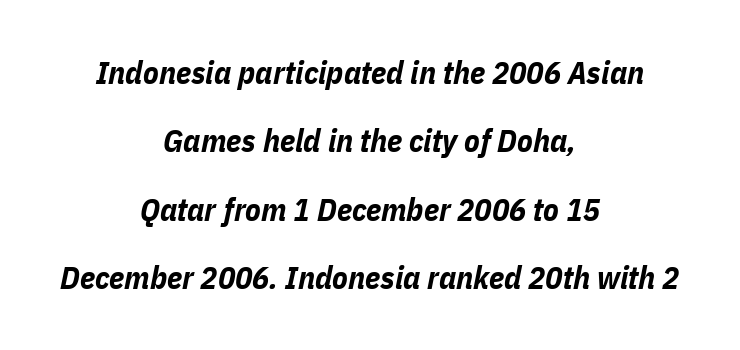
How are the letters spaced? Ordinarily, with no added tracking. Centered paragraph, ragged on both sides. The leading is generous, giving the passage an open texture. What weight is shown? A full bold with thick strokes. The typography opts for an oblique posture over an upright one.
